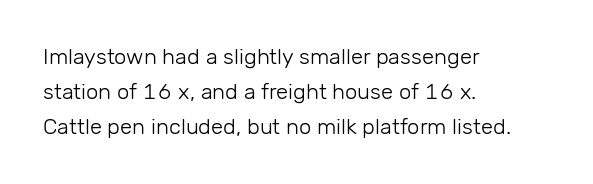
{"italic": "no", "bold": "no", "underline": "no", "align": "left", "line_spacing": "normal", "line_spacing_ratio": 1.6, "letter_spacing": "normal", "letter_spacing_em": 0.0, "glyph_px": 22}
